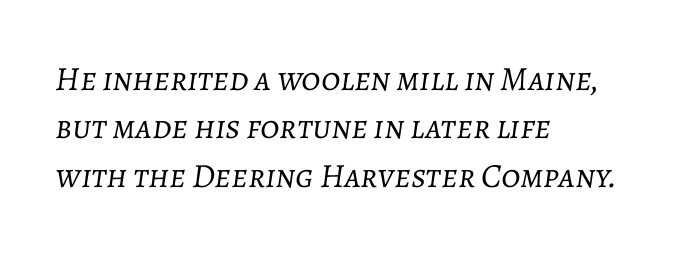
The image shows 34 px light type, italic (leaning right); set left-aligned, normal line spacing (1.42x), normal letter spacing, not underlined; low stroke contrast and a medium x-height.
